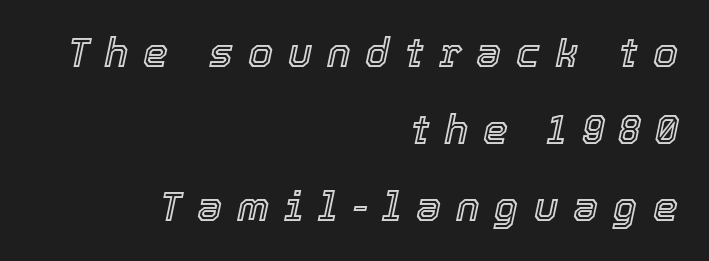
{"italic": "yes", "lean": "right", "slant_degrees": 12, "width": "normal", "x_height": "medium", "monospaced": "no", "underline": "no", "align": "right", "line_spacing": "loose", "line_spacing_ratio": 1.93, "letter_spacing": "wide", "letter_spacing_em": 0.37, "glyph_px": 40}
